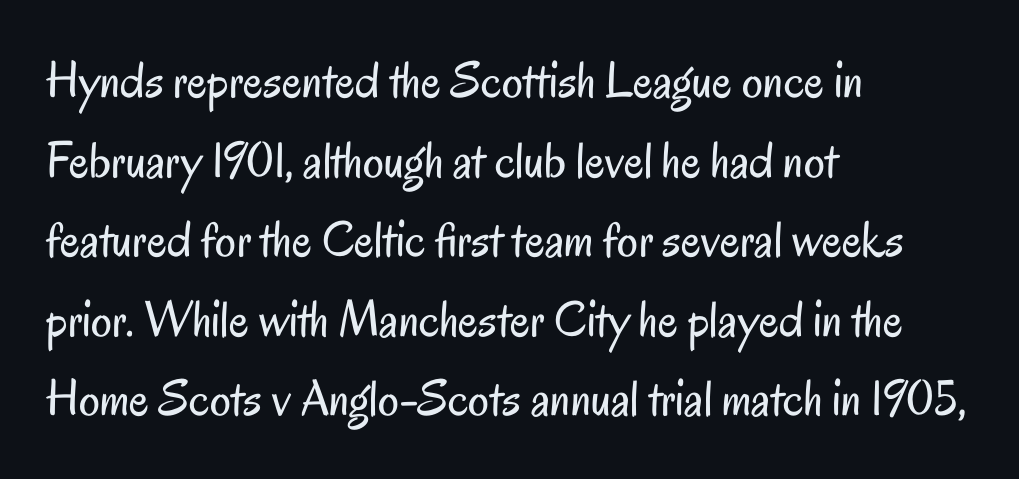
The image shows 52 px regular-weight, condensed sans-serif type, upright; set left-aligned, normal line spacing (1.53x), normal letter spacing, not underlined; low stroke contrast and a small x-height.
